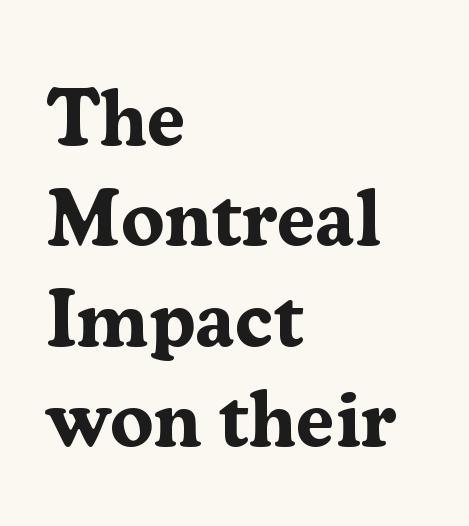
Small tapered or slab feet sit at the stroke ends, so this counts as serif. The letters stand straight up with perfectly vertical stems. Short note: letters normally spaced. The zone under the glyphs is completely vacant.
